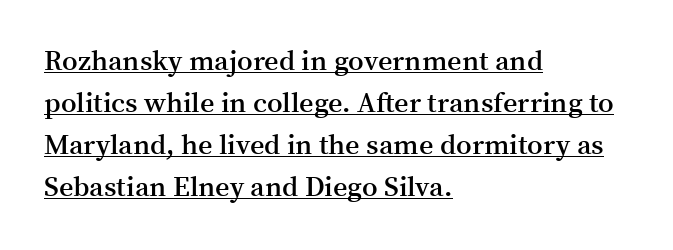
Q: Is the text bold? A: Semi-bold.
Q: Is the text italic (slanted)? A: No, it is upright.
Q: Is the typeface a serif or a sans-serif typeface? A: Serif.
Q: Is the text underlined? A: Yes.
Q: How is the paragraph aligned? A: Left-aligned.
Q: Is the spacing between letters normal or unusually wide? A: Normal.
Q: Is the spacing between lines tight, normal or loose? A: Normal.
Q: Width (condensed, normal, or wide)? A: Normal.
Q: Stroke contrast? A: Medium.
Q: x-height? A: Medium.
Q: Monospaced? A: No.
